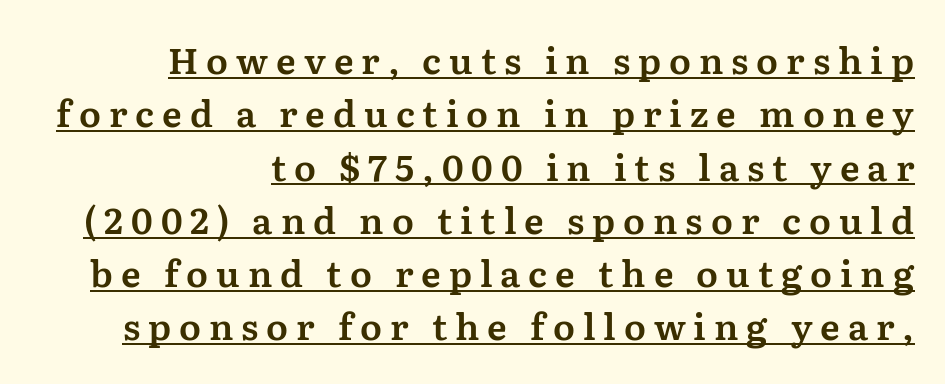
Q: Is the text italic (slanted)? A: No, it is upright.
Q: Is the typeface a serif or a sans-serif typeface? A: Serif.
Q: Is the text underlined? A: Yes.
Q: How is the paragraph aligned? A: Right-aligned.
Q: Is the spacing between letters normal or unusually wide? A: Unusually wide.
Q: Is the spacing between lines tight, normal or loose? A: Normal.
Q: Width (condensed, normal, or wide)? A: Normal.
Q: Stroke contrast? A: Medium.
Q: x-height? A: Medium.
Q: Monospaced? A: No.
